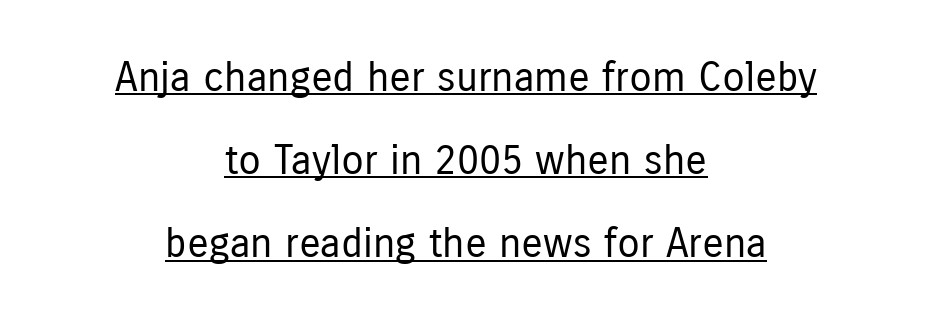
{"serif": "no", "italic": "no", "bold": "no", "weight": "regular", "width": "condensed", "stroke_contrast": "low", "x_height": "medium", "monospaced": "no", "underline": "yes", "align": "center", "line_spacing": "loose", "line_spacing_ratio": 2.03, "letter_spacing": "normal", "letter_spacing_em": 0.0, "glyph_px": 41}
